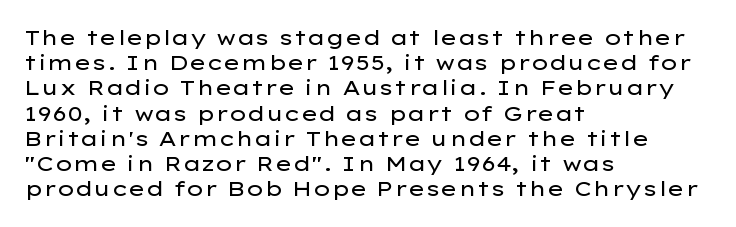
The letterforms sit shoulder to shoulder at normal distance. Typeset ragged right — the left edge is the straight one. The lettering holds an erect, upright posture throughout. Vertical stems look standard width or narrower in stroke. Beneath every word, the page is bare.
